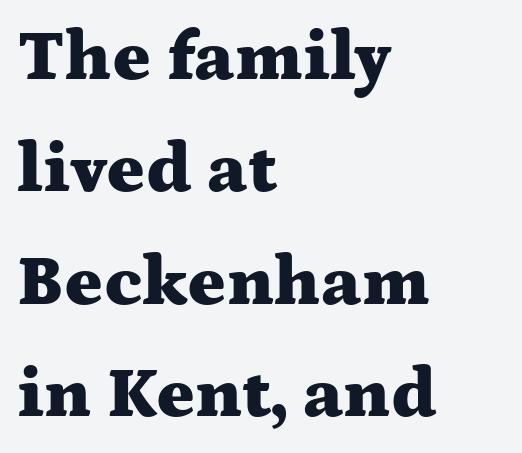
{"serif": "yes", "italic": "no", "bold": "yes", "weight": "heavy", "width": "wide", "stroke_contrast": "medium", "x_height": "medium", "monospaced": "no", "underline": "no", "align": "left", "line_spacing": "normal", "line_spacing_ratio": 1.56, "letter_spacing": "normal", "letter_spacing_em": 0.0, "glyph_px": 72}
